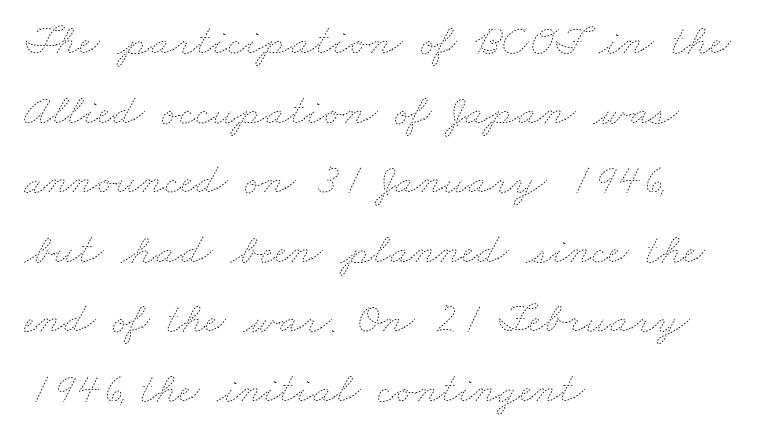
The image shows 44 px thin, wide type; set left-aligned, normal line spacing (1.58x), normal letter spacing, not underlined; low stroke contrast and a small x-height.
